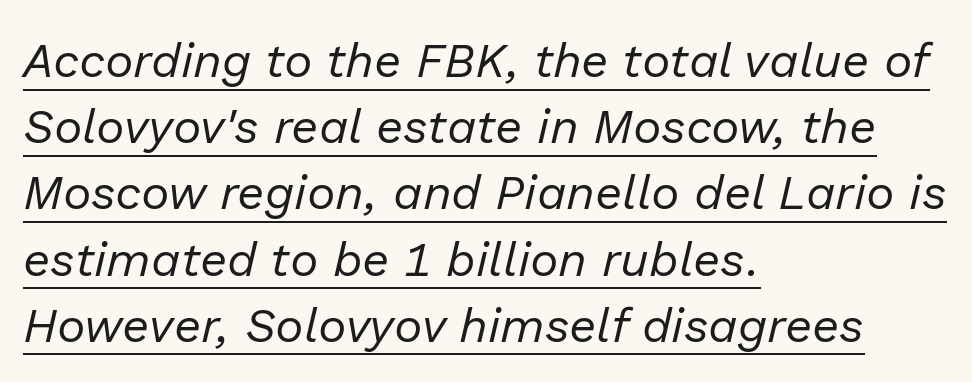
Q: Is the text bold? A: No.
Q: Is the text italic (slanted)? A: Yes, it leans right by about 13 degrees.
Q: Is the text underlined? A: Yes.
Q: How is the paragraph aligned? A: Left-aligned.
Q: Is the spacing between letters normal or unusually wide? A: Normal.
Q: Is the spacing between lines tight, normal or loose? A: Normal.
Q: Width (condensed, normal, or wide)? A: Normal.
Q: Stroke contrast? A: Low.
Q: x-height? A: Medium.
Q: Monospaced? A: No.
